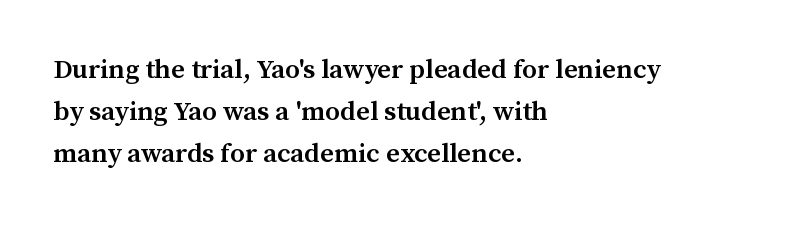
Q: Is the text bold? A: Semi-bold.
Q: Is the text italic (slanted)? A: No, it is upright.
Q: Is the text underlined? A: No.
Q: How is the paragraph aligned? A: Left-aligned.
Q: Is the spacing between letters normal or unusually wide? A: Normal.
Q: Is the spacing between lines tight, normal or loose? A: Normal.
